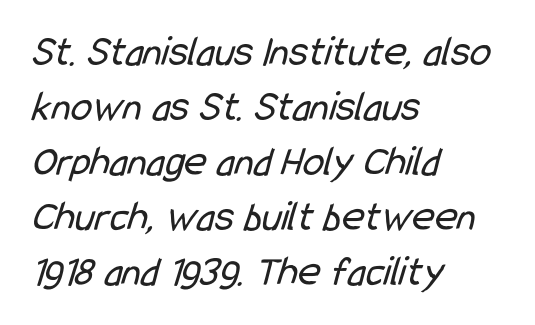
Q: Is the text bold? A: No.
Q: Is the typeface a serif or a sans-serif typeface? A: Sans-serif.
Q: Is the text underlined? A: No.
Q: How is the paragraph aligned? A: Left-aligned.
Q: Is the spacing between letters normal or unusually wide? A: Normal.
Q: Is the spacing between lines tight, normal or loose? A: Normal.
Q: Width (condensed, normal, or wide)? A: Condensed.
Q: Stroke contrast? A: Low.
Q: x-height? A: Medium.
Q: Monospaced? A: No.
